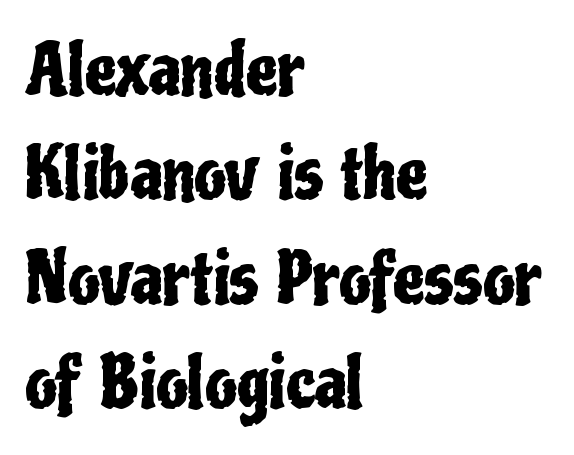
Q: Is the text italic (slanted)? A: No, it is upright.
Q: Is the typeface a serif or a sans-serif typeface? A: Sans-serif.
Q: Is the text underlined? A: No.
Q: How is the paragraph aligned? A: Left-aligned.
Q: Is the spacing between letters normal or unusually wide? A: Normal.
Q: Is the spacing between lines tight, normal or loose? A: Normal.
Q: Width (condensed, normal, or wide)? A: Condensed.
Q: Stroke contrast? A: Low.
Q: x-height? A: Medium.
Q: Monospaced? A: No.
